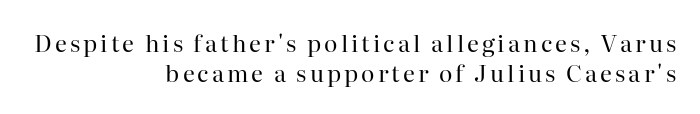
The image shows 23 px text type, upright; set right-aligned, normal line spacing (1.29x), not underlined.
